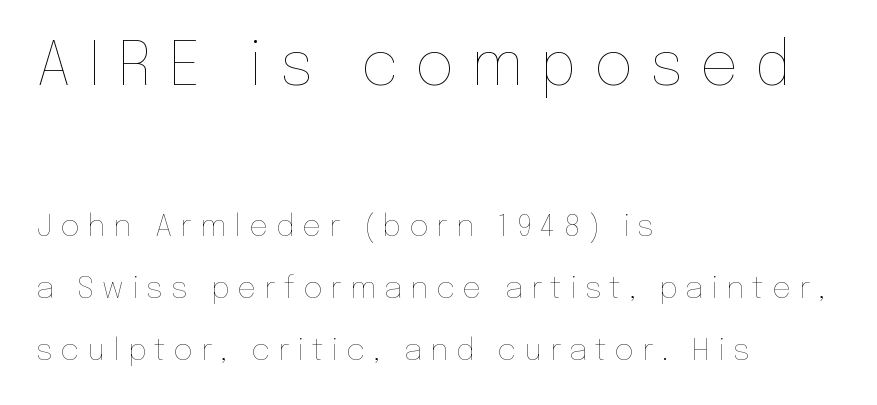
{"italic": "no", "bold": "no", "weight": "thin", "width": "normal", "stroke_contrast": "low", "x_height": "medium", "monospaced": "no", "underline": "no", "align": "left", "line_spacing": "loose", "line_spacing_ratio": 2.08, "letter_spacing": "wide", "letter_spacing_em": 0.27, "larger_block": "first", "size_ratio": 2.03, "glyph_px": 61}
